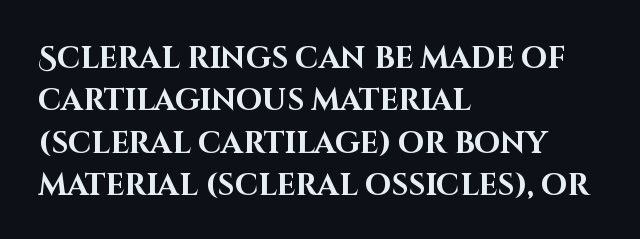
{"serif": "no", "italic": "no", "bold": "yes", "weight": "bold", "width": "normal", "stroke_contrast": "high", "x_height": "large", "monospaced": "no", "underline": "no", "align": "left", "line_spacing": "normal", "line_spacing_ratio": 1.41, "letter_spacing": "normal", "letter_spacing_em": 0.0, "glyph_px": 30}
